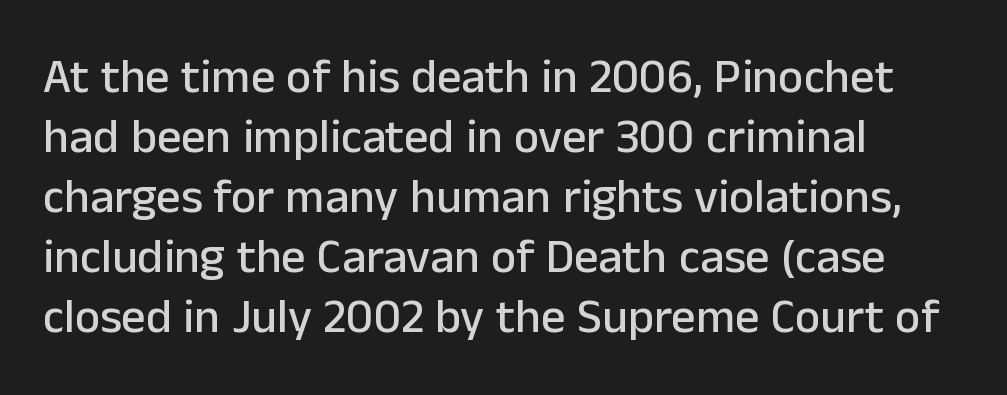
The image shows 48 px sans-serif type, upright; set left-aligned, normal line spacing (1.25x), normal letter spacing, not underlined; low stroke contrast and a medium x-height.
